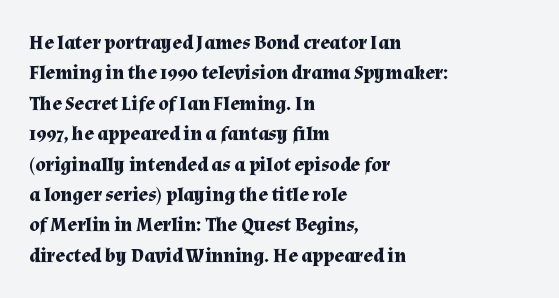
Heavy, bold letterforms. The rendering anchors every line to the left-hand side. The line-height multiplier appears to be the usual default. Style check: upright. There is no visible air inserted between adjacent glyphs. Descenders hang freely into open space.
